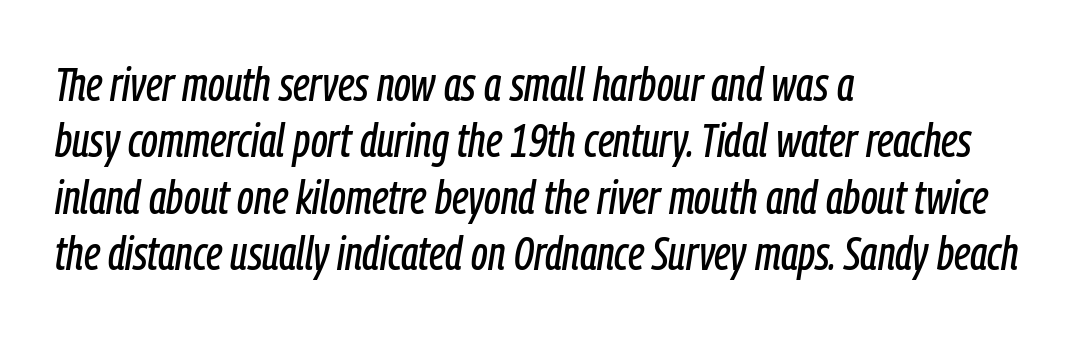
{"italic": "yes", "lean": "right", "slant_degrees": 9, "width": "condensed", "stroke_contrast": "low", "x_height": "medium", "monospaced": "no", "underline": "no", "align": "left", "line_spacing_ratio": 1.2, "letter_spacing": "normal", "letter_spacing_em": 0.0, "glyph_px": 47}
